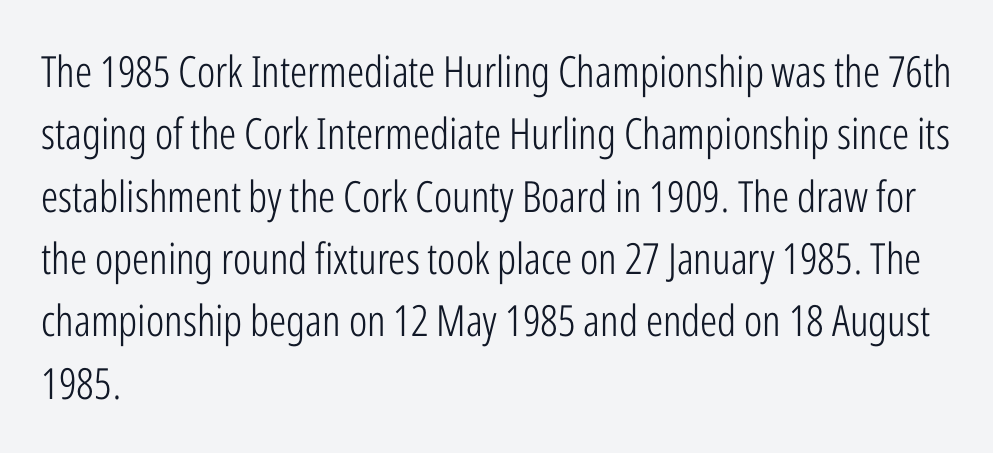
Compared with a typical body face, this is equally light or lighter still. Does the lettering tilt? It doesn't — this is upright. The face used here is a sans, in the tradition of grotesques and geometrics. Reading down the column, the eye jumps a familiar distance to each next line. The rendering uses natural spacing where letterforms have individual widths.
